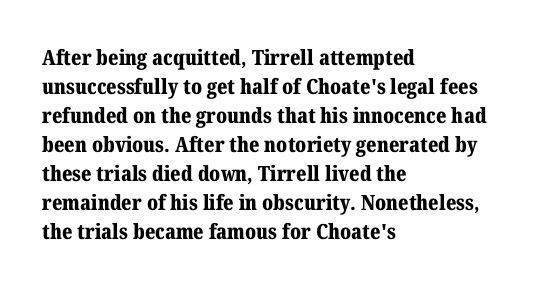
The lines are quadded left. These lines keep a tight, regular rhythm from letter to letter. The gap between lines stays unmarked. It's the straight-up-and-down kind of type. The rendering uses a moderate line-height, typical for paragraphs. Pretty heavy lettering here — definitely bold.
